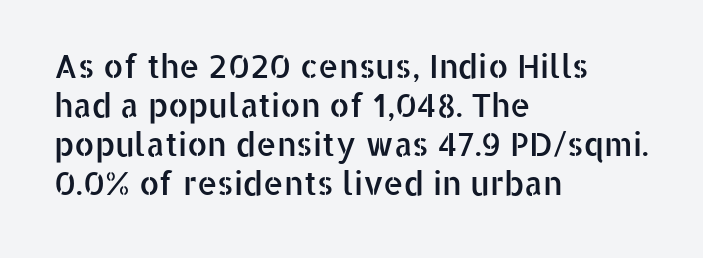
{"serif": "no", "italic": "no", "width": "normal", "stroke_contrast": "low", "x_height": "medium", "monospaced": "no", "underline": "no", "align": "left", "line_spacing_ratio": 1.22, "letter_spacing": "normal", "letter_spacing_em": 0.0, "glyph_px": 32}
